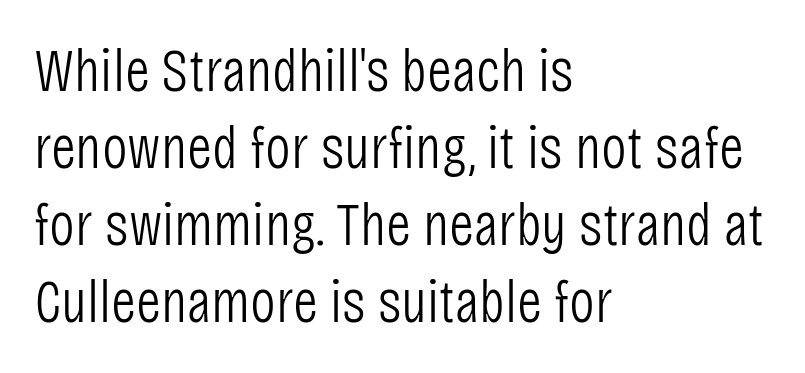
{"serif": "no", "italic": "no", "bold": "no", "weight": "light", "width": "condensed", "stroke_contrast": "low", "x_height": "large", "monospaced": "no", "underline": "no", "align": "left", "line_spacing": "normal", "line_spacing_ratio": 1.26, "letter_spacing": "normal", "letter_spacing_em": 0.0, "glyph_px": 61}
